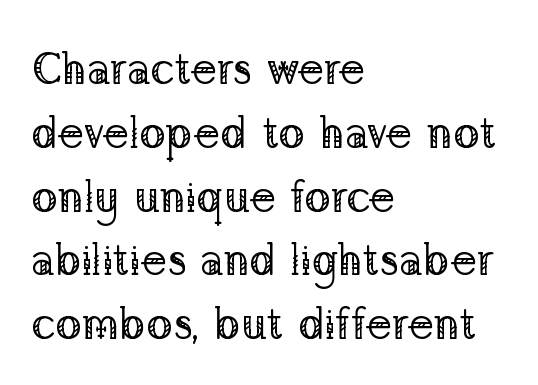
No chunkiness to these letters — they're not bold. Students, note that the glyphs here touch the page at normal intervals. Is this a sans? No — the strokes have serifs. The baseline area is clear. These lines were composed using upright roman letters. Varying glyph widths throughout — classic text-font behaviour.
